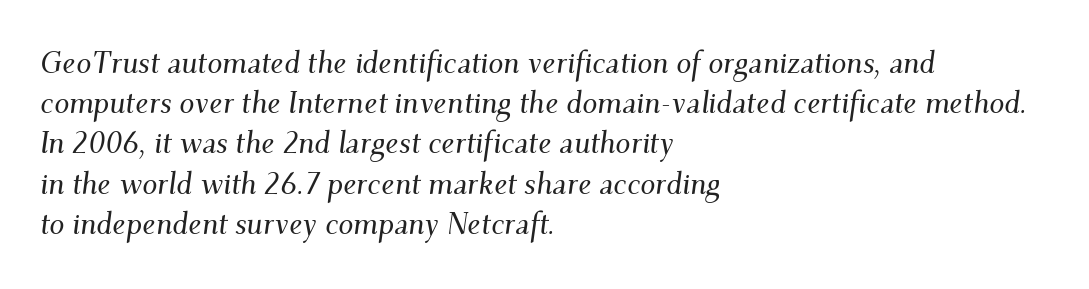
Q: Is the text italic (slanted)? A: Yes, it leans right by about 9 degrees.
Q: Is the typeface a serif or a sans-serif typeface? A: Serif.
Q: Is the text underlined? A: No.
Q: How is the paragraph aligned? A: Left-aligned.
Q: Is the spacing between letters normal or unusually wide? A: Normal.
Q: Is the spacing between lines tight, normal or loose? A: Normal.
Q: Width (condensed, normal, or wide)? A: Normal.
Q: Stroke contrast? A: Medium.
Q: x-height? A: Small.
Q: Monospaced? A: No.
